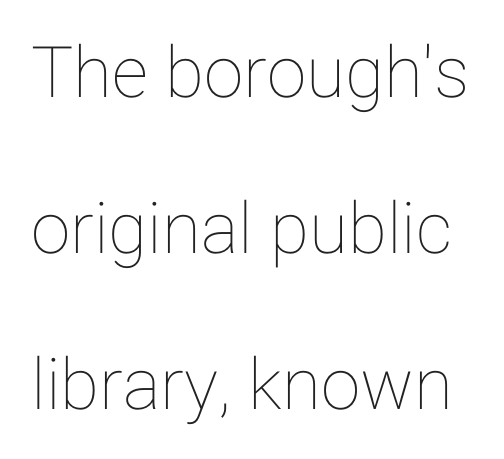
Q: Is the text italic (slanted)? A: No, it is upright.
Q: Is the text underlined? A: No.
Q: Is the spacing between letters normal or unusually wide? A: Normal.
Q: Is the spacing between lines tight, normal or loose? A: Loose.
Q: Width (condensed, normal, or wide)? A: Normal.
Q: Stroke contrast? A: Low.
Q: x-height? A: Medium.
Q: Monospaced? A: No.
